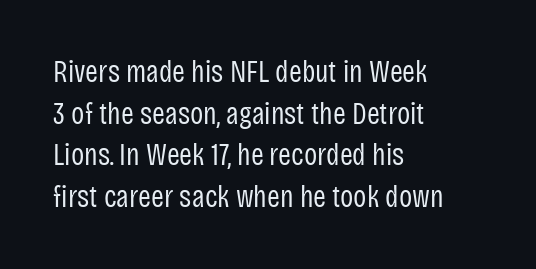
Note: no serifs on the glyphs. Type without underlining. If you drew a ruler down the left edge, every line would touch it. Is this a fixed-width face? No — the glyphs have proportional, varying widths.
